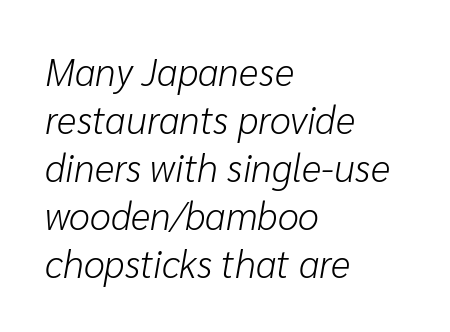
The image shows 38 px light type, italic (leaning right); set left-aligned, normal line spacing (1.26x), normal letter spacing, not underlined; low stroke contrast and a medium x-height.
